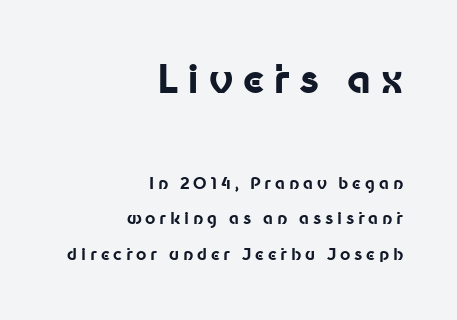
Notice how the passage keeps a crisp vertical edge on the right only. Stroke thickness is high; the sample reads as a true bold. Airy leading. Looks like regular typesetting: each glyph gets only the width it needs. The gaps between neighbouring characters are conspicuously large. Nobody drew a line under any word here.
